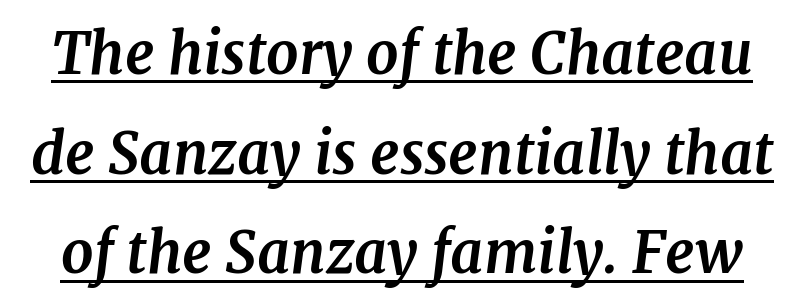
Q: Is the text bold? A: Yes.
Q: Is the text italic (slanted)? A: Yes, it leans right by about 7 degrees.
Q: Is the typeface a serif or a sans-serif typeface? A: Serif.
Q: Is the text underlined? A: Yes.
Q: Is the spacing between letters normal or unusually wide? A: Normal.
Q: Width (condensed, normal, or wide)? A: Normal.
Q: Stroke contrast? A: Medium.
Q: x-height? A: Medium.
Q: Monospaced? A: No.
